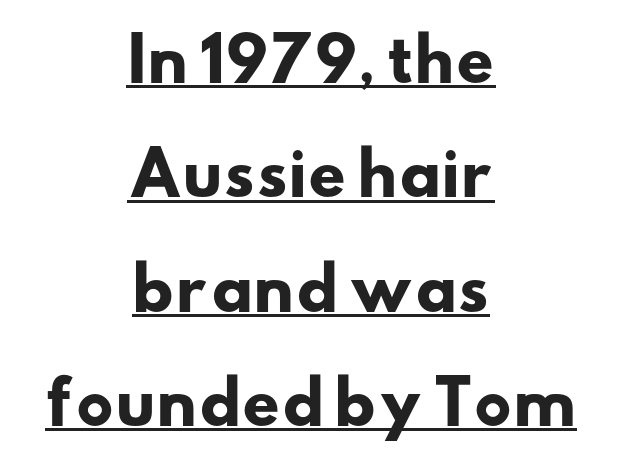
Q: Is the text bold? A: Yes.
Q: Is the typeface a serif or a sans-serif typeface? A: Sans-serif.
Q: Is the text underlined? A: Yes.
Q: How is the paragraph aligned? A: Centered.
Q: Is the spacing between letters normal or unusually wide? A: Normal.
Q: Is the spacing between lines tight, normal or loose? A: Loose.
Q: Width (condensed, normal, or wide)? A: Wide.
Q: Stroke contrast? A: Low.
Q: x-height? A: Small.
Q: Monospaced? A: No.
